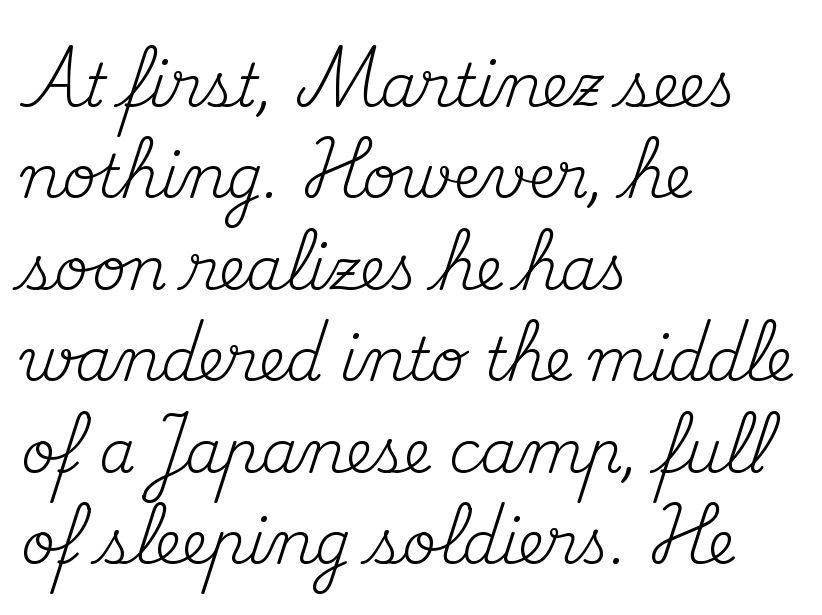
The image shows 59 px regular-weight serif type; set left-aligned, normal line spacing (1.55x), normal letter spacing, not underlined; medium stroke contrast and a small x-height.
